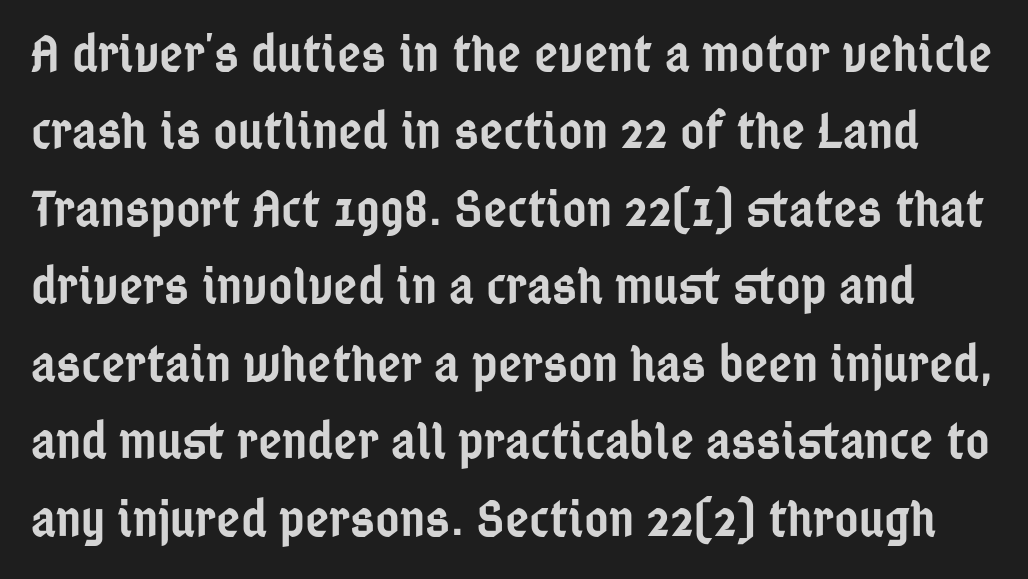
The image shows 52 px semibold, condensed sans-serif type, upright; set normal line spacing (1.49x), normal letter spacing, not underlined; low stroke contrast and a medium x-height.
